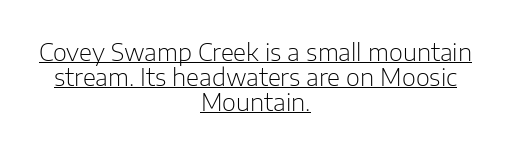
Leading is clearly below the norm, producing a dense column. Each stroke keeps to a modest, everyday thickness or less. Honestly, the underline is the first thing you notice here. Horizontal alignment here is central, giving a formal, balanced look.
